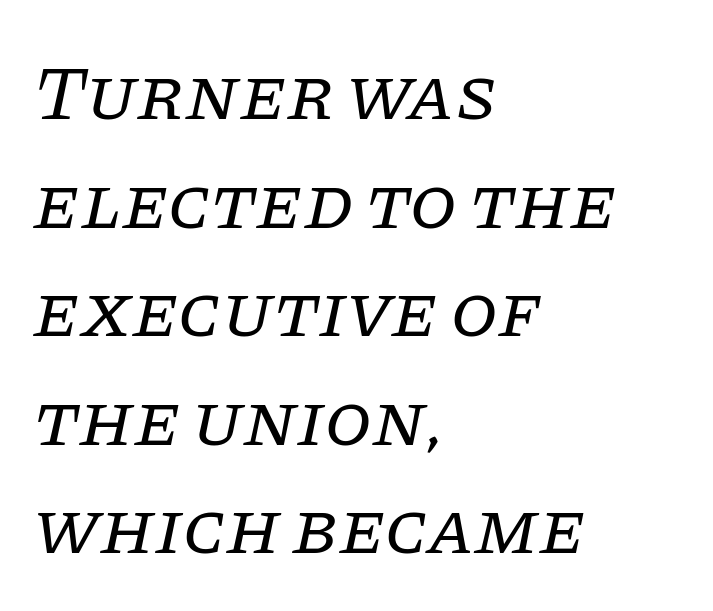
Rule under the text: the space is simply empty. Is the block centered? No — it sits flush against the left margin. A typesetter would call this zero additional tracking. Think of a printed novel: that variable character pitch is what you see here.
